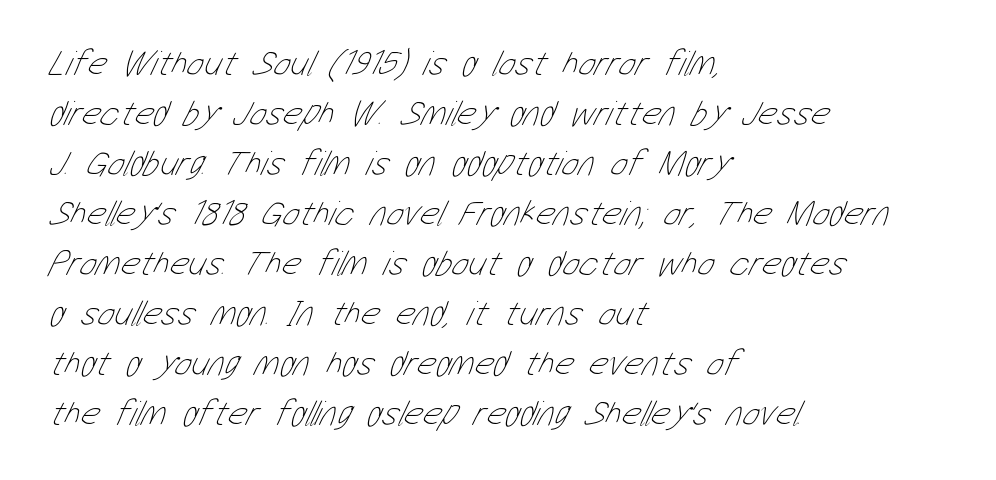
The image shows 36 px thin, condensed type; set left-aligned, normal line spacing (1.39x), normal letter spacing, not underlined; low stroke contrast and a medium x-height.
